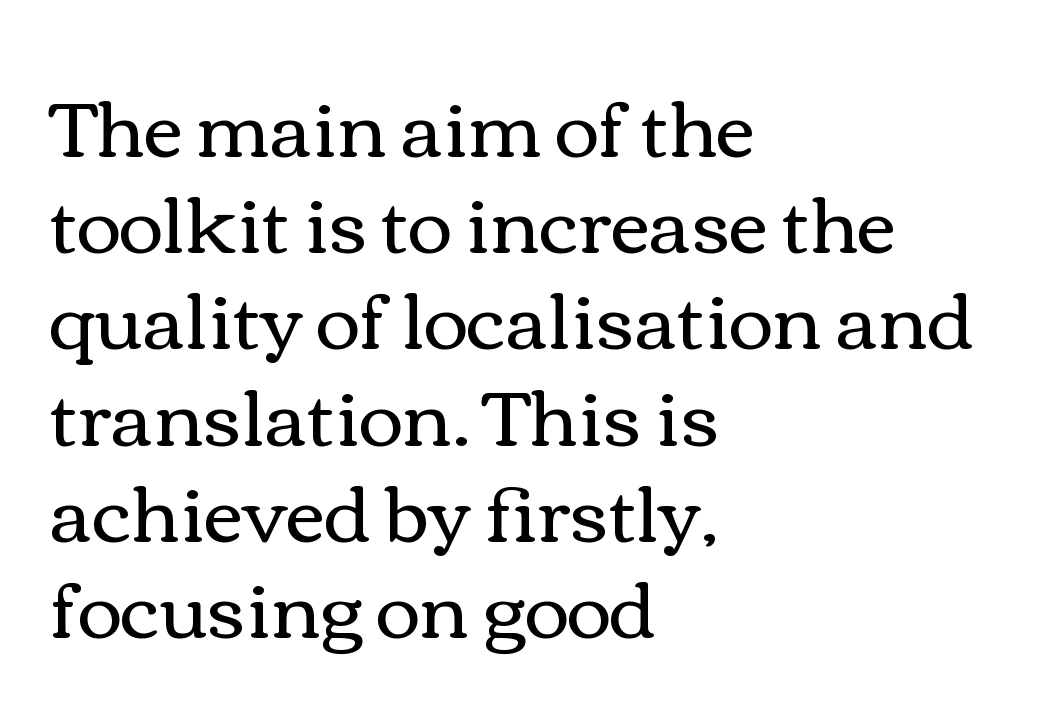
{"italic": "no", "bold": "no", "weight": "regular", "width": "wide", "stroke_contrast": "medium", "x_height": "medium", "monospaced": "no", "underline": "no", "align": "left", "line_spacing": "normal", "line_spacing_ratio": 1.25, "letter_spacing": "normal", "letter_spacing_em": 0.0, "glyph_px": 77}
